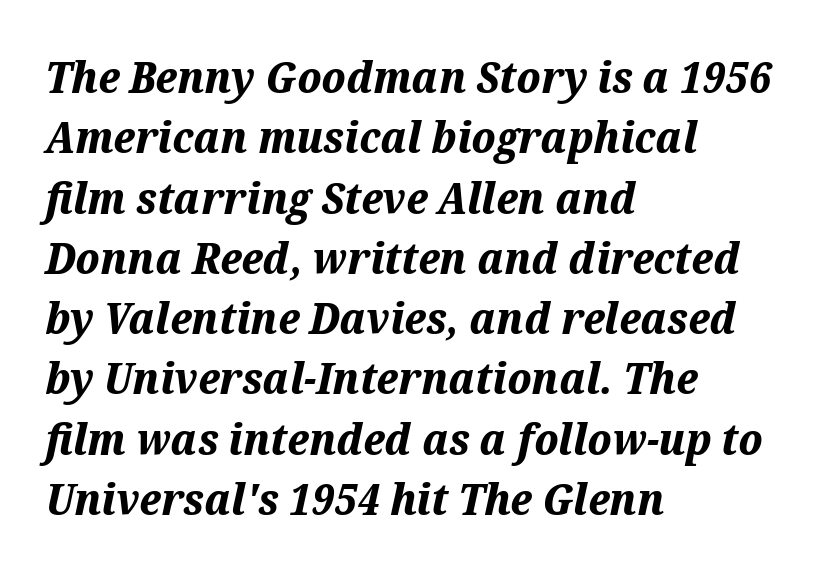
Q: Is the text bold? A: Yes.
Q: Is the text italic (slanted)? A: Yes, it leans right by about 12 degrees.
Q: Is the text underlined? A: No.
Q: How is the paragraph aligned? A: Left-aligned.
Q: Is the spacing between letters normal or unusually wide? A: Normal.
Q: Is the spacing between lines tight, normal or loose? A: Normal.
Q: Width (condensed, normal, or wide)? A: Normal.
Q: Stroke contrast? A: Medium.
Q: x-height? A: Medium.
Q: Monospaced? A: No.
